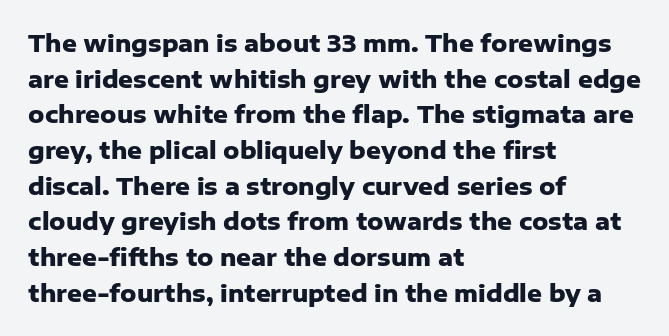
Is the block centered? No — it sits flush against the left margin. A full-strength bold gives these letters their thick strokes. The zone under the glyphs is completely vacant. This sample uses an upright cut, with every glyph sitting square on the baseline. The passage shown has conventional tracking throughout. The line-height multiplier appears to be the usual default.
